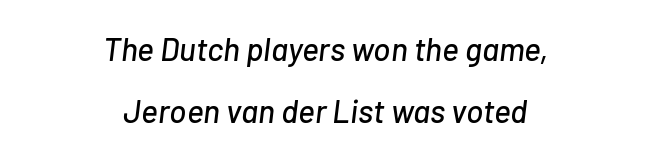
The image shows 32 px text type, italic (leaning right); set centered, loose line spacing (1.94x), normal letter spacing, not underlined; low stroke contrast and a medium x-height.
